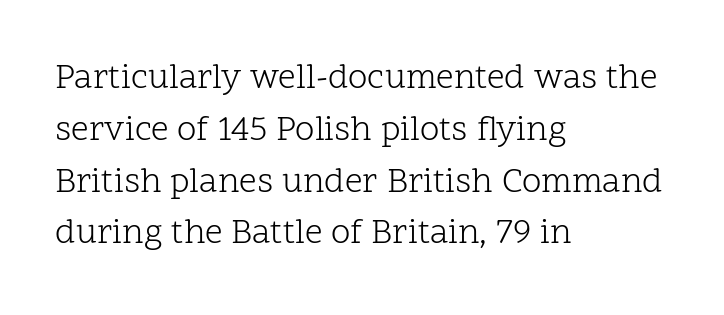
Q: Is the text bold? A: No.
Q: Is the text italic (slanted)? A: No, it is upright.
Q: Is the typeface a serif or a sans-serif typeface? A: Serif.
Q: Is the text underlined? A: No.
Q: How is the paragraph aligned? A: Left-aligned.
Q: Is the spacing between letters normal or unusually wide? A: Normal.
Q: Is the spacing between lines tight, normal or loose? A: Normal.
Q: Width (condensed, normal, or wide)? A: Normal.
Q: Stroke contrast? A: Low.
Q: x-height? A: Medium.
Q: Monospaced? A: No.
